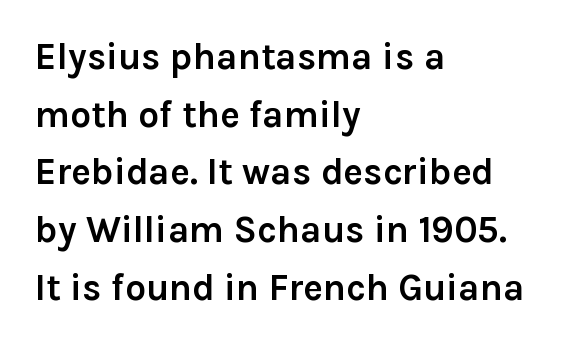
The characters display no serif detailing; their extremities are plain. Rows of type keep a routine distance in the vertical direction. No extra tracking has been applied to these lines. Each line starts at the same left margin while the right side varies. The rendering uses natural spacing where letterforms have individual widths.
